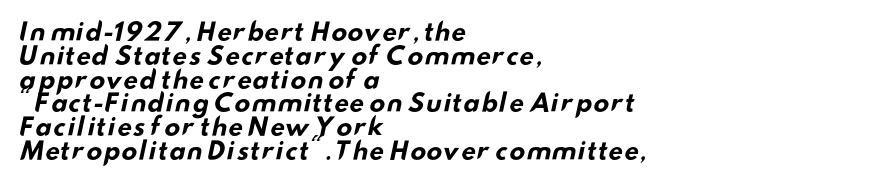
Q: Is the text bold? A: Yes.
Q: Is the text underlined? A: No.
Q: How is the paragraph aligned? A: Left-aligned.
Q: Is the spacing between letters normal or unusually wide? A: Normal.
Q: Is the spacing between lines tight, normal or loose? A: Tight.
